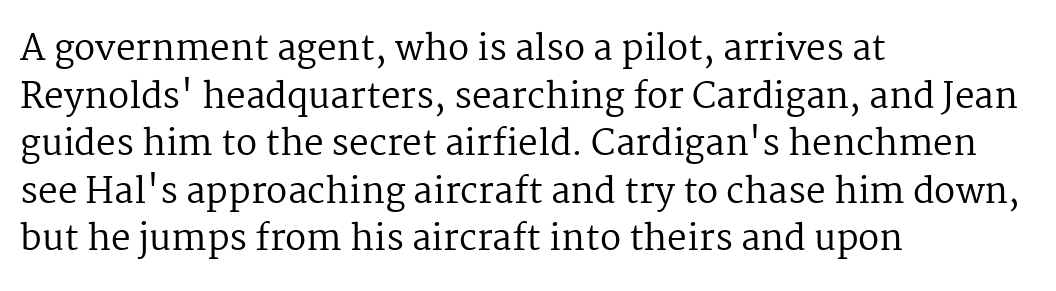
The image shows 35 px regular-weight serif type, upright; set left-aligned, normal line spacing (1.36x), normal letter spacing, not underlined; medium stroke contrast and a medium x-height.
